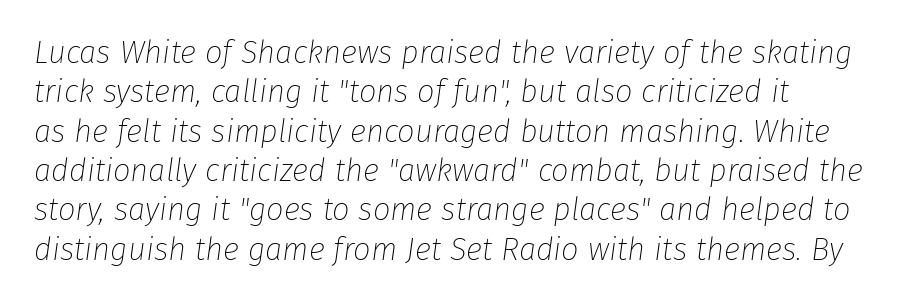
The area under the type is left untouched. Does the lettering tilt? It does — this is italic. Vertically, the passage feels balanced, rows spaced as you'd expect. Compared with typical body copy, the letter spacing here is the same.
